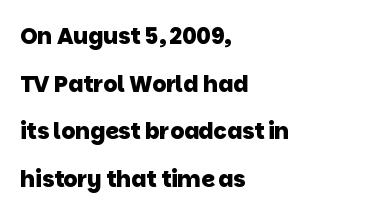
{"bold": "yes", "underline": "no", "align": "left", "line_spacing": "loose", "line_spacing_ratio": 2.16, "letter_spacing": "normal", "letter_spacing_em": 0.0, "glyph_px": 22}
